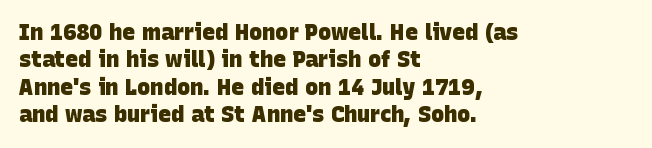
{"bold": "yes", "underline": "no", "align": "left", "line_spacing": "normal", "line_spacing_ratio": 1.25, "letter_spacing": "normal", "letter_spacing_em": 0.0, "glyph_px": 22}
